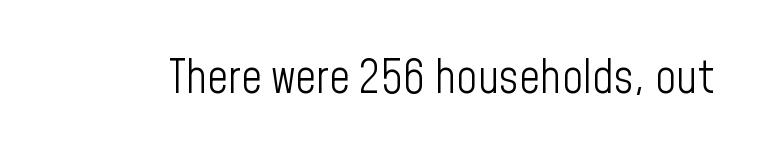
{"serif": "no", "italic": "no", "bold": "no", "weight": "light", "width": "condensed", "stroke_contrast": "low", "x_height": "medium", "monospaced": "no", "underline": "no", "letter_spacing": "normal", "letter_spacing_em": 0.0, "glyph_px": 46}
